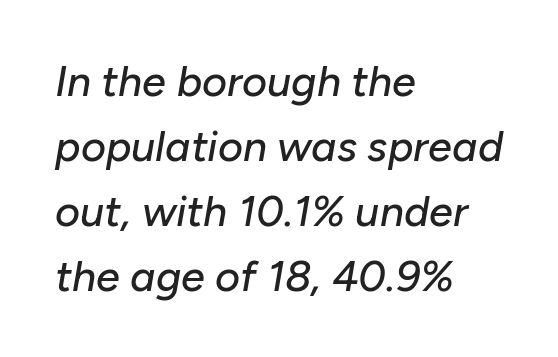
{"italic": "yes", "lean": "right", "slant_degrees": 10, "width": "normal", "stroke_contrast": "low", "x_height": "medium", "monospaced": "no", "underline": "no", "align": "left", "line_spacing": "normal", "line_spacing_ratio": 1.51, "letter_spacing": "normal", "letter_spacing_em": 0.0, "glyph_px": 43}
